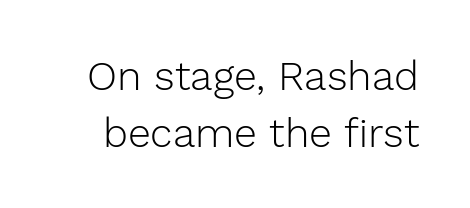
Q: Is the text bold? A: No.
Q: Is the text italic (slanted)? A: No, it is upright.
Q: Is the typeface a serif or a sans-serif typeface? A: Sans-serif.
Q: Is the text underlined? A: No.
Q: Is the spacing between letters normal or unusually wide? A: Normal.
Q: Is the spacing between lines tight, normal or loose? A: Normal.
Q: Width (condensed, normal, or wide)? A: Normal.
Q: Stroke contrast? A: Low.
Q: x-height? A: Medium.
Q: Monospaced? A: No.
